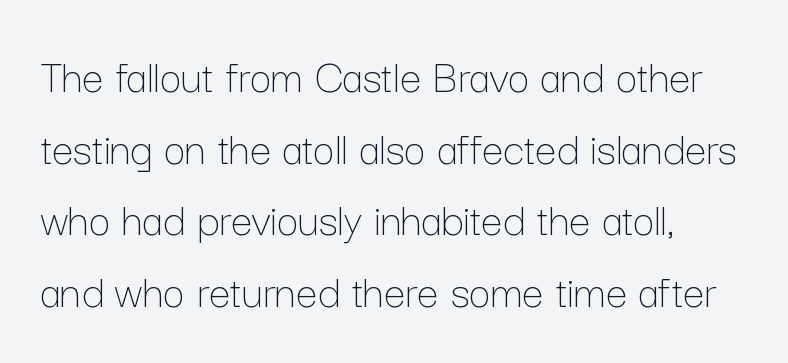
Q: Is the text bold? A: No.
Q: Is the text italic (slanted)? A: No, it is upright.
Q: Is the text underlined? A: No.
Q: How is the paragraph aligned? A: Left-aligned.
Q: Is the spacing between letters normal or unusually wide? A: Normal.
Q: Is the spacing between lines tight, normal or loose? A: Normal.
Q: Width (condensed, normal, or wide)? A: Normal.
Q: Stroke contrast? A: Low.
Q: x-height? A: Medium.
Q: Monospaced? A: No.
